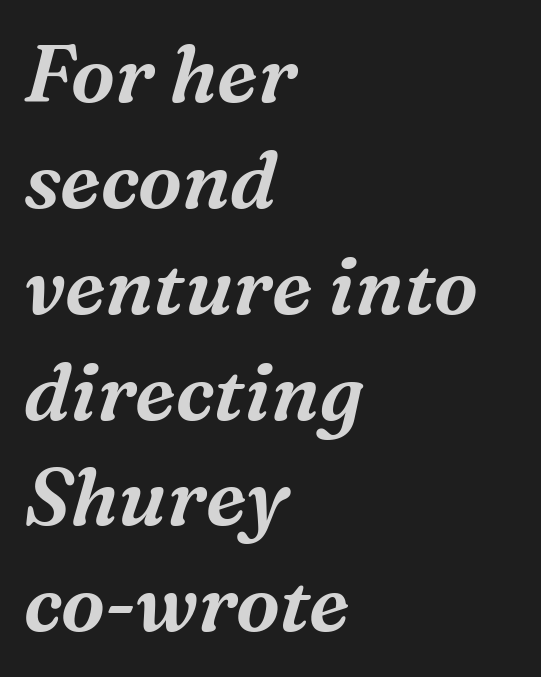
The image shows 79 px serif type, italic (leaning right); set left-aligned, normal line spacing (1.34x), normal letter spacing, not underlined; medium stroke contrast and a medium x-height.
